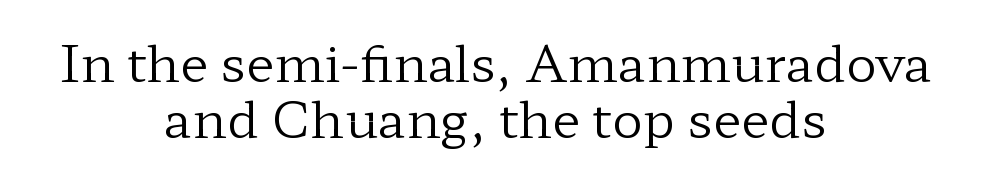
{"serif": "yes", "italic": "no", "bold": "no", "weight": "regular", "width": "wide", "stroke_contrast": "low", "x_height": "medium", "monospaced": "no", "underline": "no", "align": "center", "line_spacing": "tight", "line_spacing_ratio": 1.1, "letter_spacing": "normal", "letter_spacing_em": 0.0, "glyph_px": 51}
